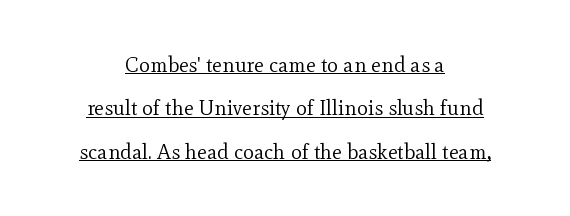
Unlike italic type, these characters show no tilt at all. Stems here are at most as thick as an everyday book face. A typesetter would call this zero additional tracking. A typesetter would call this leading open, well beyond the default. These characters rest on top of a visible drawn line.
